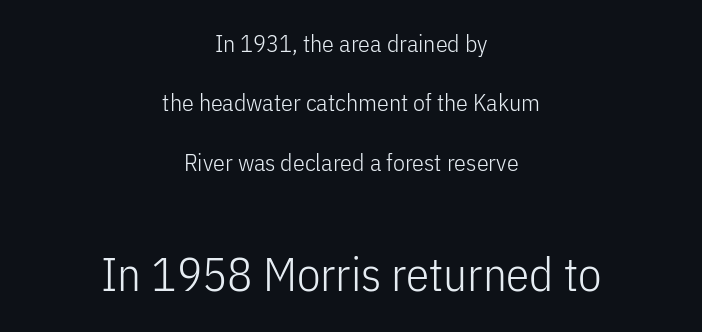
{"serif": "no", "italic": "no", "bold": "no", "weight": "light", "width": "condensed", "stroke_contrast": "low", "x_height": "medium", "monospaced": "no", "underline": "no", "align": "center", "line_spacing": "loose", "line_spacing_ratio": 2.47, "letter_spacing": "normal", "letter_spacing_em": 0.0, "larger_block": "second", "size_ratio": 1.96, "glyph_px": 47}
